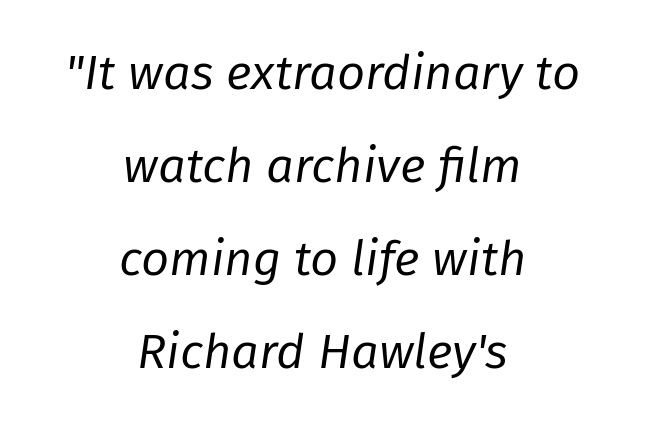
{"italic": "yes", "lean": "right", "slant_degrees": 8, "bold": "no", "weight": "regular", "width": "normal", "stroke_contrast": "low", "x_height": "medium", "monospaced": "no", "underline": "no", "align": "center", "line_spacing": "loose", "line_spacing_ratio": 1.9, "letter_spacing": "normal", "letter_spacing_em": 0.0, "glyph_px": 49}
